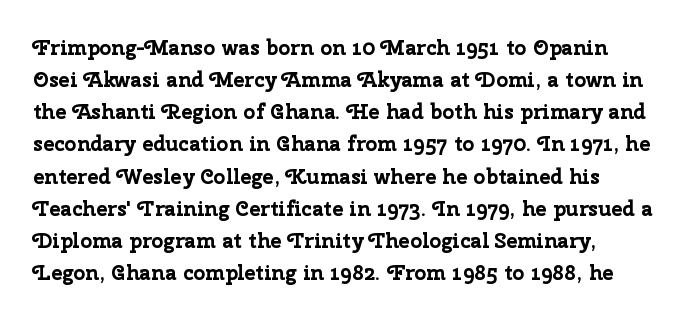
{"italic": "no", "bold": "yes", "underline": "no", "line_spacing": "normal", "line_spacing_ratio": 1.53, "letter_spacing": "normal", "letter_spacing_em": 0.0, "glyph_px": 21}
